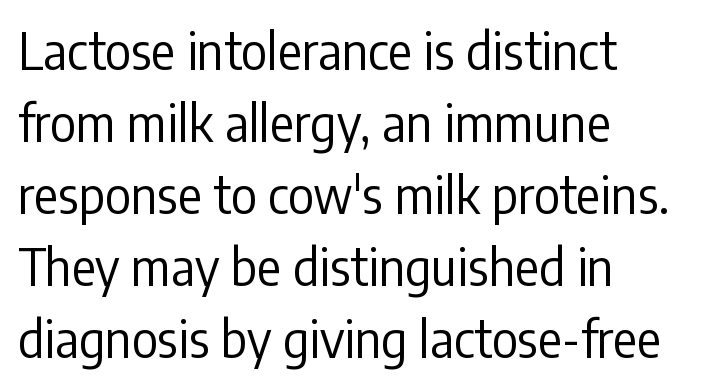
The lettering stays uniformly vertical, giving the passage a roman look. Do the characters align in a grid? No, the font is proportional. If you measured baseline to baseline, you'd find a middling distance. The cut favours lightness, reaching ordinary text weight at its darkest. Note: no serifs on the glyphs. Between one letter and the next there's only the usual sliver of space.
